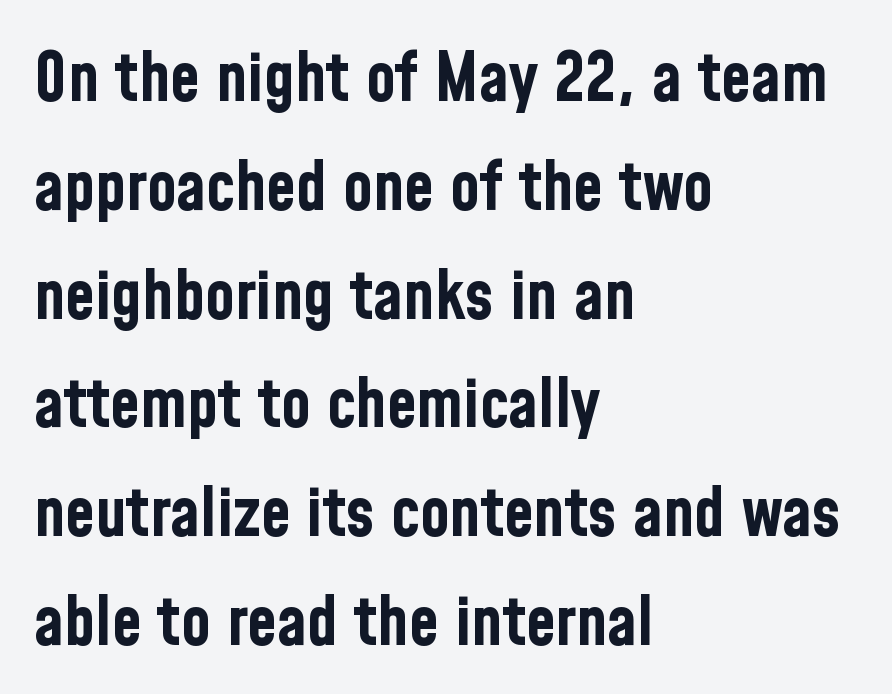
The image shows 68 px bold, condensed sans-serif type, upright; set left-aligned, normal line spacing (1.6x), normal letter spacing, not underlined; low stroke contrast and a medium x-height.
